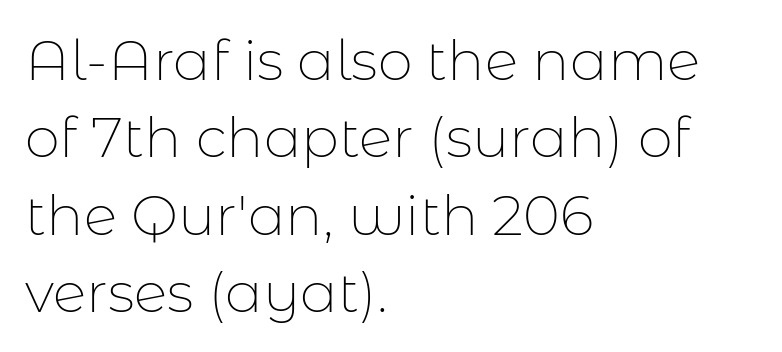
One-word summary of the alignment: left. Students, observe: this is what conventionally led text looks like. This is not heavy type; no bold has been used. Descenders hang freely into open space.
